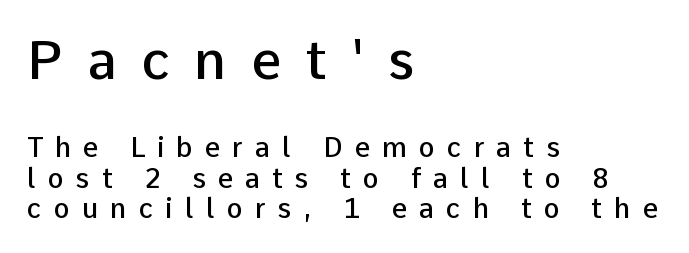
{"serif": "no", "italic": "no", "bold": "semi", "weight": "semibold", "width": "normal", "stroke_contrast": "low", "x_height": "medium", "monospaced": "no", "underline": "no", "align": "left", "line_spacing": "tight", "line_spacing_ratio": 1.13, "letter_spacing": "wide", "letter_spacing_em": 0.45, "larger_block": "first", "size_ratio": 2.0, "glyph_px": 54}
